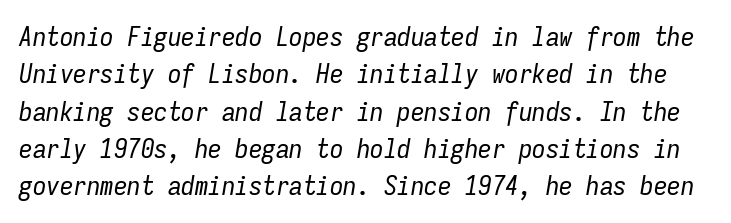
The image shows 27 px text type, italic (leaning right); set normal line spacing (1.38x), normal letter spacing, not underlined.
